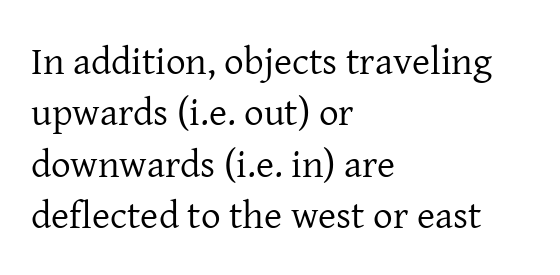
{"serif": "yes", "italic": "no", "bold": "no", "weight": "regular", "width": "normal", "stroke_contrast": "low", "x_height": "medium", "monospaced": "no", "underline": "no", "align": "left", "line_spacing": "normal", "line_spacing_ratio": 1.32, "letter_spacing": "normal", "letter_spacing_em": 0.0, "glyph_px": 39}
